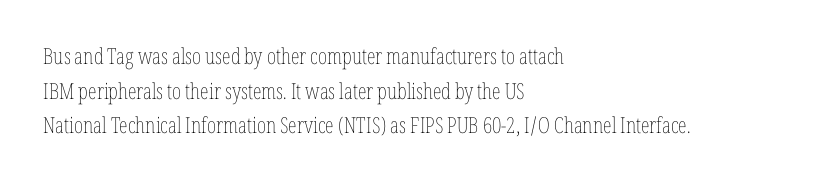
The image shows 22 px text type, upright; set left-aligned, normal line spacing (1.57x), normal letter spacing, not underlined.
